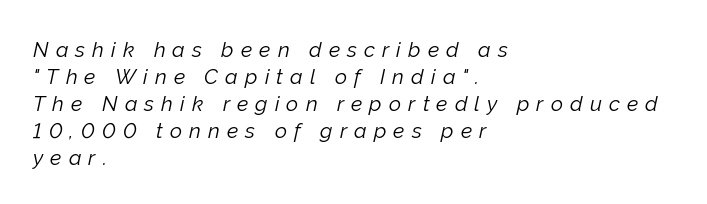
The text carries the slant typical of an italic or oblique font. The rendering inserts visible extra space after every character. Rule under the text: the space is simply empty. No chunkiness to these letters — they're not bold.
